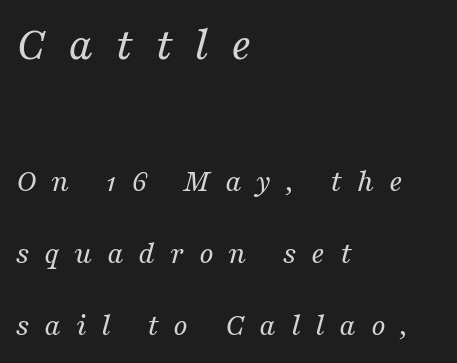
The image shows 48 px regular-weight serif type, italic (leaning right); set left-aligned, loose line spacing (2.25x), unusually wide letter spacing (+0.46 em), not underlined; the first (top) block is 1.5x larger; medium stroke contrast and a medium x-height.
